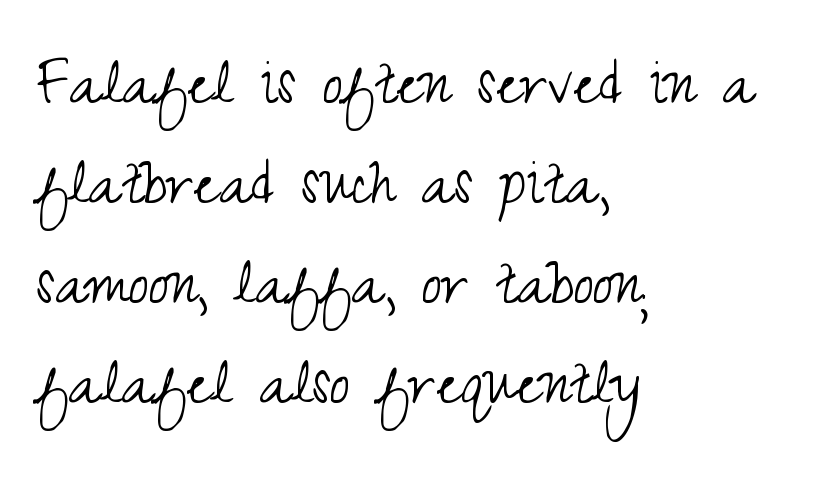
Q: Is the text bold? A: No.
Q: Is the text italic (slanted)? A: No, it is upright.
Q: Is the typeface a serif or a sans-serif typeface? A: Sans-serif.
Q: Is the text underlined? A: No.
Q: How is the paragraph aligned? A: Left-aligned.
Q: Is the spacing between letters normal or unusually wide? A: Normal.
Q: Is the spacing between lines tight, normal or loose? A: Normal.
Q: Width (condensed, normal, or wide)? A: Condensed.
Q: Stroke contrast? A: Medium.
Q: x-height? A: Small.
Q: Monospaced? A: No.
